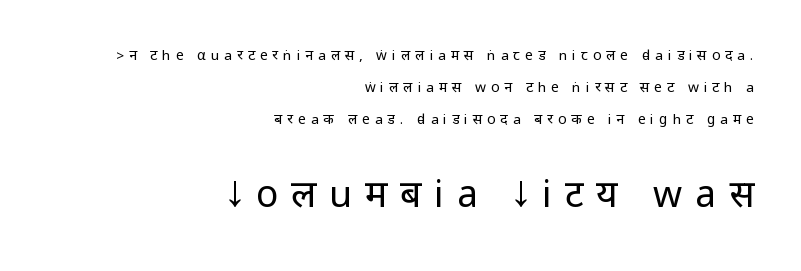
Alignment: flush right. Students, observe: this is what heavily led, spacious text looks like. I'd call this a sans setting — the letters go barefoot. Does the lettering tilt? It doesn't — this is upright.
